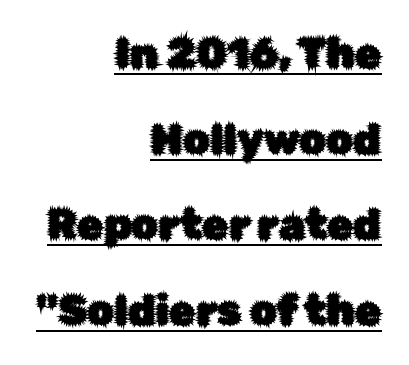
Q: Is the text italic (slanted)? A: No, it is upright.
Q: Is the typeface a serif or a sans-serif typeface? A: Sans-serif.
Q: Is the text underlined? A: Yes.
Q: How is the paragraph aligned? A: Right-aligned.
Q: Is the spacing between letters normal or unusually wide? A: Normal.
Q: Is the spacing between lines tight, normal or loose? A: Loose.
Q: Width (condensed, normal, or wide)? A: Normal.
Q: Stroke contrast? A: Low.
Q: x-height? A: Medium.
Q: Monospaced? A: No.
